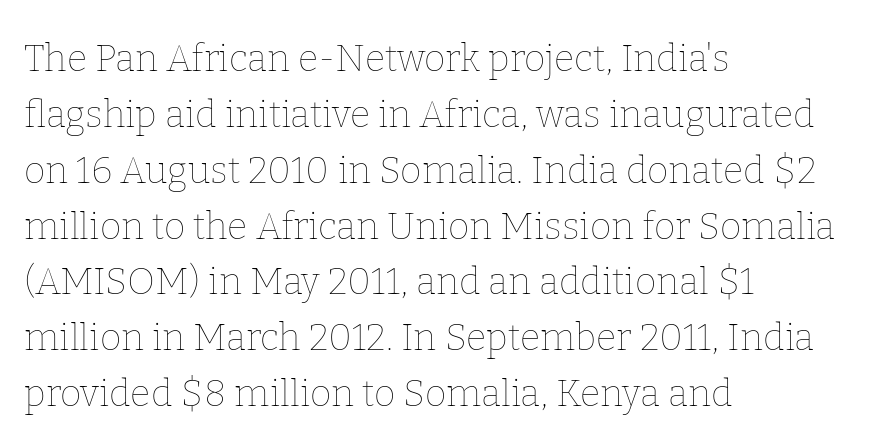
Q: Is the text bold? A: No.
Q: Is the text italic (slanted)? A: No, it is upright.
Q: Is the text underlined? A: No.
Q: How is the paragraph aligned? A: Left-aligned.
Q: Is the spacing between letters normal or unusually wide? A: Normal.
Q: Is the spacing between lines tight, normal or loose? A: Normal.
Q: Width (condensed, normal, or wide)? A: Normal.
Q: Stroke contrast? A: Low.
Q: x-height? A: Medium.
Q: Monospaced? A: No.
